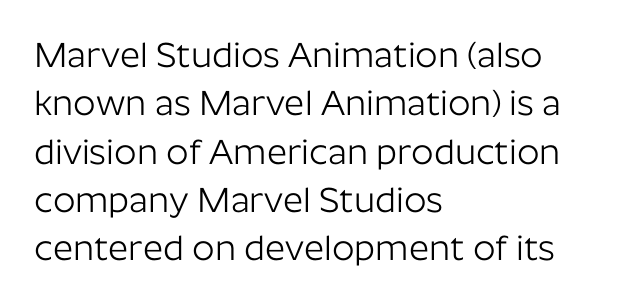
The image shows 35 px light sans-serif type, upright; set left-aligned, normal line spacing (1.38x), normal letter spacing, not underlined; low stroke contrast and a medium x-height.
